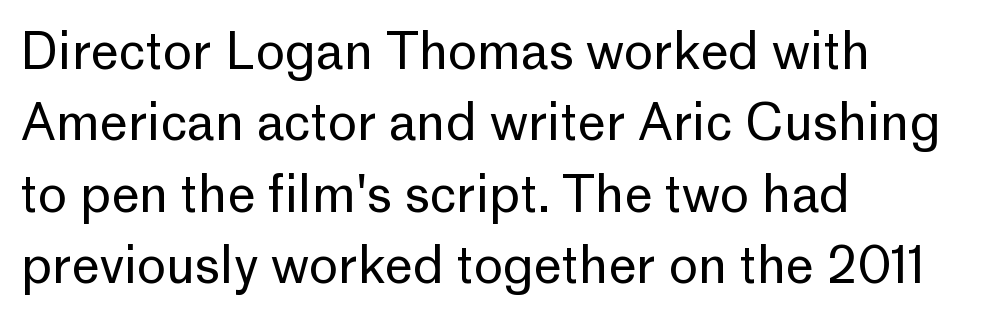
Q: Is the text bold? A: No.
Q: Is the text italic (slanted)? A: No, it is upright.
Q: Is the typeface a serif or a sans-serif typeface? A: Sans-serif.
Q: Is the text underlined? A: No.
Q: How is the paragraph aligned? A: Left-aligned.
Q: Is the spacing between letters normal or unusually wide? A: Normal.
Q: Is the spacing between lines tight, normal or loose? A: Normal.
Q: Width (condensed, normal, or wide)? A: Normal.
Q: Stroke contrast? A: Low.
Q: x-height? A: Medium.
Q: Monospaced? A: No.
